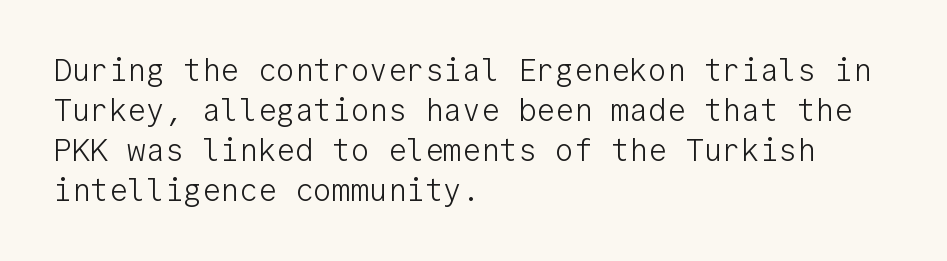
Q: Is the text bold? A: No.
Q: Is the text italic (slanted)? A: No, it is upright.
Q: Is the typeface a serif or a sans-serif typeface? A: Sans-serif.
Q: Is the text underlined? A: No.
Q: How is the paragraph aligned? A: Left-aligned.
Q: Is the spacing between letters normal or unusually wide? A: Normal.
Q: Is the spacing between lines tight, normal or loose? A: Normal.
Q: Width (condensed, normal, or wide)? A: Normal.
Q: Stroke contrast? A: Low.
Q: x-height? A: Medium.
Q: Monospaced? A: Yes.
